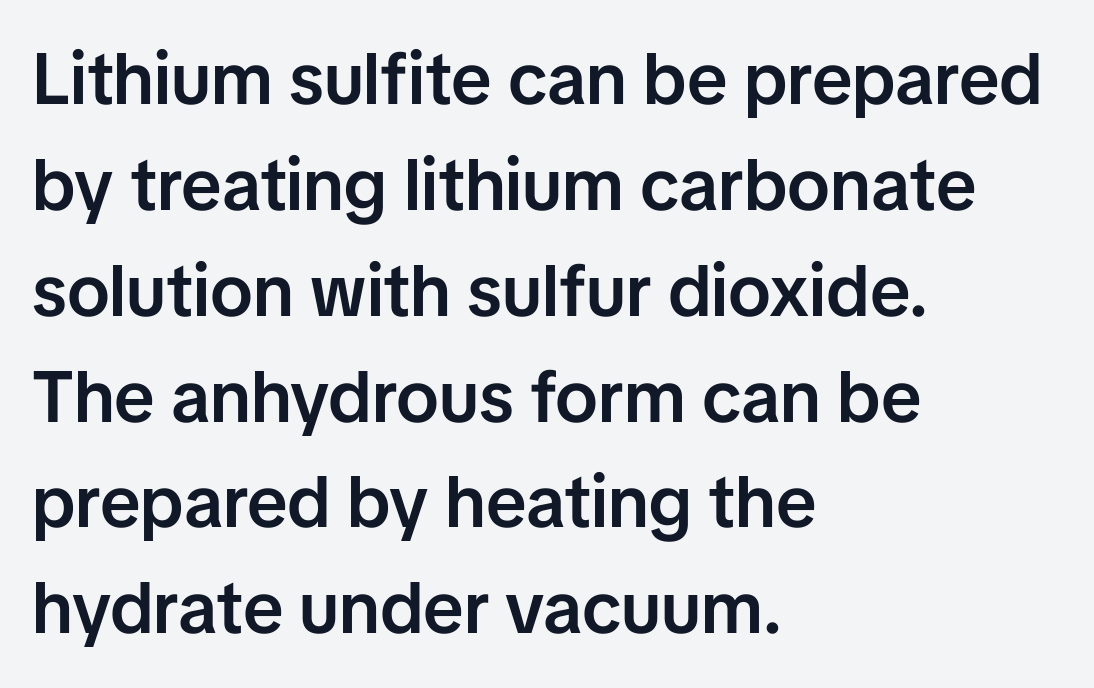
Q: Is the text bold? A: Semi-bold.
Q: Is the text italic (slanted)? A: No, it is upright.
Q: Is the typeface a serif or a sans-serif typeface? A: Sans-serif.
Q: Is the text underlined? A: No.
Q: How is the paragraph aligned? A: Left-aligned.
Q: Is the spacing between letters normal or unusually wide? A: Normal.
Q: Is the spacing between lines tight, normal or loose? A: Normal.
Q: Width (condensed, normal, or wide)? A: Normal.
Q: Stroke contrast? A: Low.
Q: x-height? A: Medium.
Q: Monospaced? A: No.
